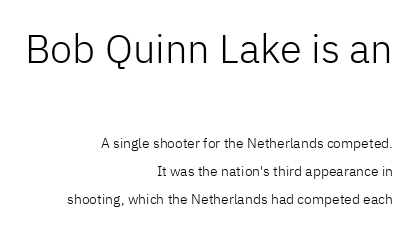
The image shows 40 px light sans-serif type, upright; set right-aligned, loose line spacing (2.02x), normal letter spacing, not underlined; the first (top) block is 2.86x larger; low stroke contrast and a medium x-height.
